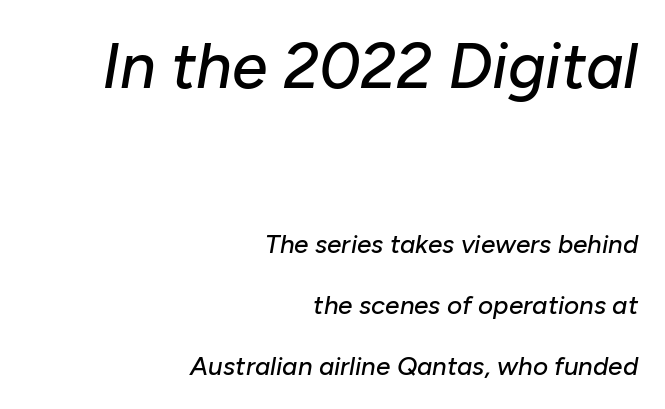
This layout puts the oversized block above and the modest block below. Is the letter spacing exaggerated? No — it looks like the ordinary default. Each letter keeps its own natural width here, so spacing adapts to shape. The block of text is sparse from top to bottom, with ample space between rows.
